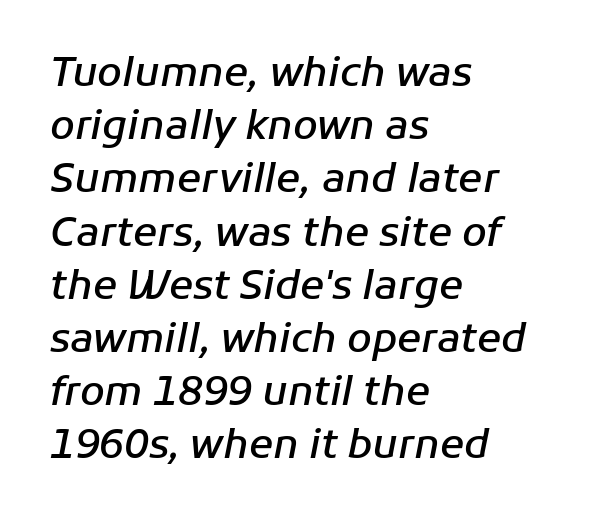
{"italic": "yes", "lean": "right", "slant_degrees": 11, "bold": "semi", "weight": "semibold", "width": "normal", "stroke_contrast": "low", "x_height": "medium", "monospaced": "no", "underline": "no", "align": "left", "line_spacing": "normal", "line_spacing_ratio": 1.33, "letter_spacing": "normal", "letter_spacing_em": 0.0, "glyph_px": 40}
